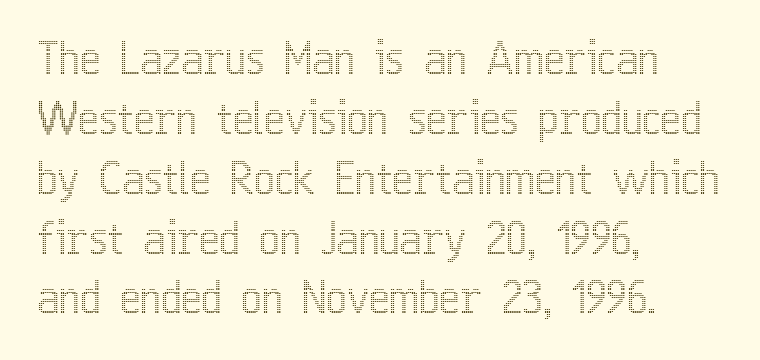
The image shows 44 px condensed type, upright; set left-aligned, normal line spacing (1.36x), normal letter spacing, not underlined; a medium x-height.
